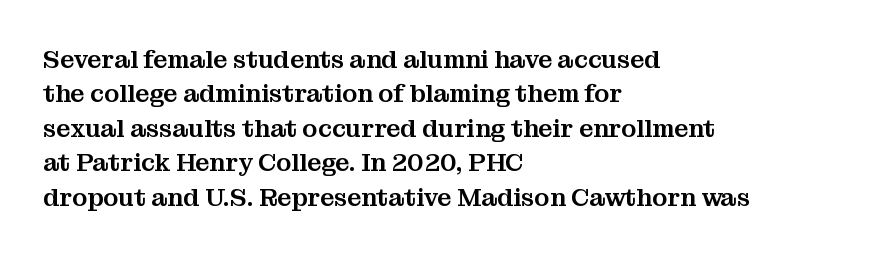
{"italic": "no", "underline": "no", "align": "left", "line_spacing": "normal", "line_spacing_ratio": 1.38, "letter_spacing": "normal", "letter_spacing_em": 0.0, "glyph_px": 25}
